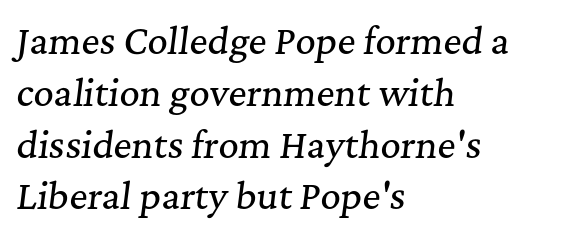
{"serif": "yes", "italic": "yes", "lean": "right", "slant_degrees": 7, "width": "normal", "stroke_contrast": "medium", "x_height": "medium", "monospaced": "no", "underline": "no", "align": "left", "line_spacing": "normal", "line_spacing_ratio": 1.48, "letter_spacing": "normal", "letter_spacing_em": 0.0, "glyph_px": 35}
